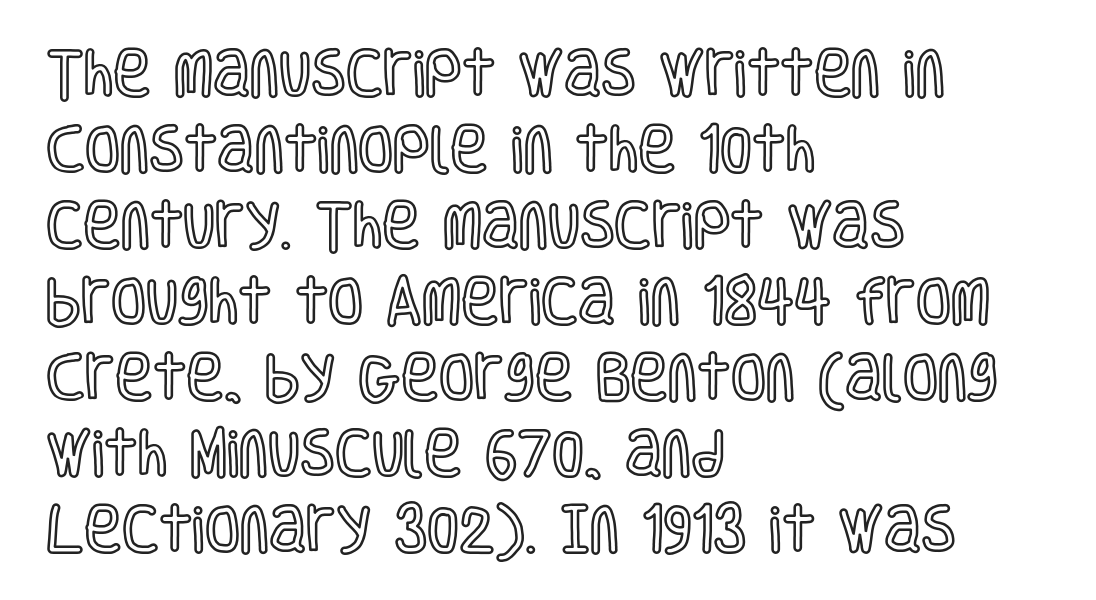
{"italic": "no", "width": "condensed", "x_height": "large", "monospaced": "no", "underline": "no", "align": "left", "line_spacing": "normal", "line_spacing_ratio": 1.49, "letter_spacing": "normal", "letter_spacing_em": 0.0, "glyph_px": 51}
